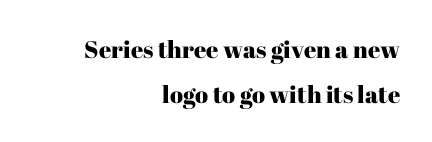
Q: Is the text italic (slanted)? A: No, it is upright.
Q: Is the text underlined? A: No.
Q: How is the paragraph aligned? A: Right-aligned.
Q: Is the spacing between letters normal or unusually wide? A: Normal.
